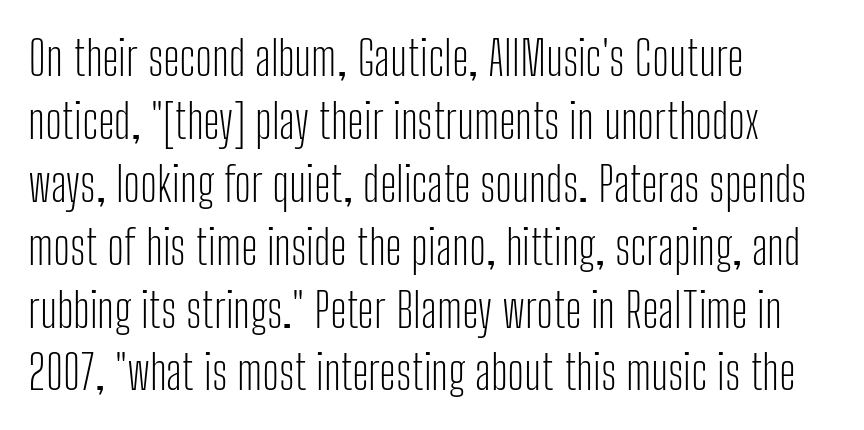
{"serif": "no", "italic": "no", "bold": "no", "weight": "light", "width": "condensed", "stroke_contrast": "low", "x_height": "medium", "monospaced": "no", "underline": "no", "align": "left", "line_spacing": "normal", "line_spacing_ratio": 1.31, "letter_spacing": "normal", "letter_spacing_em": 0.0, "glyph_px": 48}
